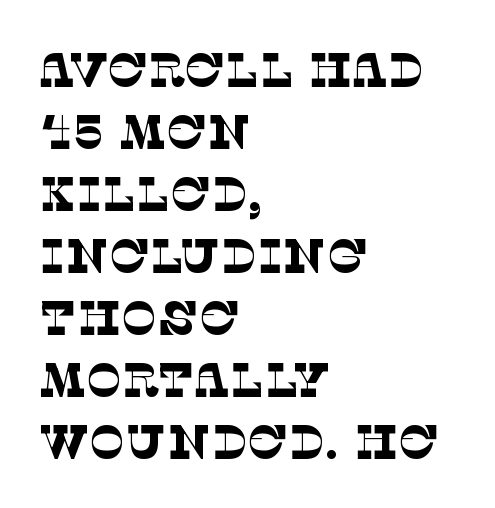
Between one letter and the next there's only the usual sliver of space. This sample keeps an unexceptional amount of space between lines. Varying glyph widths throughout — classic text-font behaviour. Decoration check: the copy has no underline. This sample uses a serif face.
